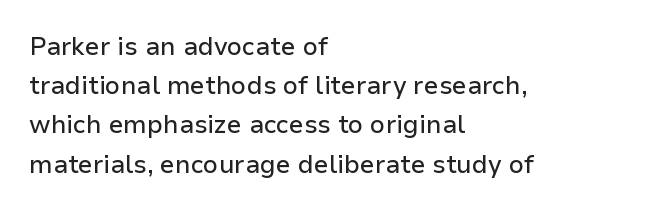
Q: Is the text italic (slanted)? A: No, it is upright.
Q: Is the text underlined? A: No.
Q: How is the paragraph aligned? A: Left-aligned.
Q: Is the spacing between letters normal or unusually wide? A: Normal.
Q: Is the spacing between lines tight, normal or loose? A: Normal.
